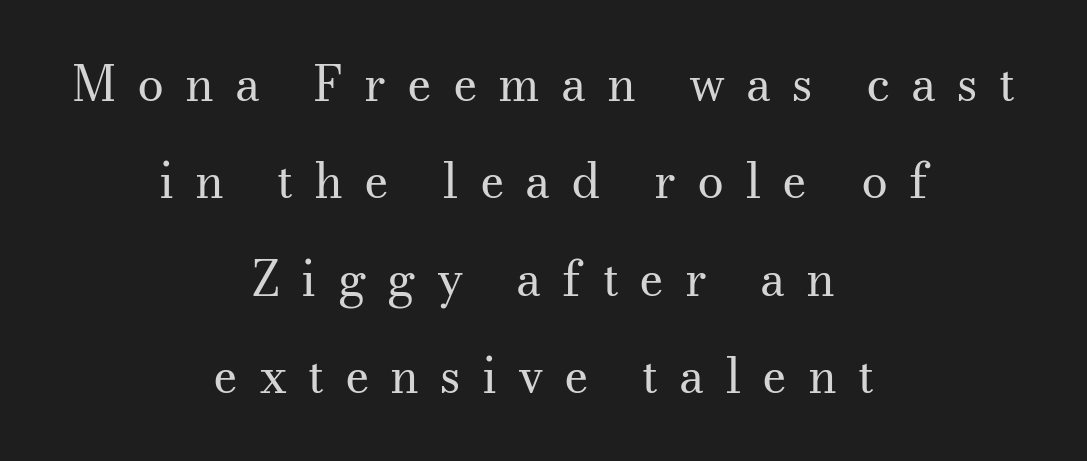
Q: Is the text bold? A: No.
Q: Is the text italic (slanted)? A: No, it is upright.
Q: Is the typeface a serif or a sans-serif typeface? A: Serif.
Q: Is the text underlined? A: No.
Q: How is the paragraph aligned? A: Centered.
Q: Is the spacing between letters normal or unusually wide? A: Unusually wide.
Q: Is the spacing between lines tight, normal or loose? A: Loose.
Q: Width (condensed, normal, or wide)? A: Normal.
Q: Stroke contrast? A: Medium.
Q: x-height? A: Small.
Q: Monospaced? A: No.
